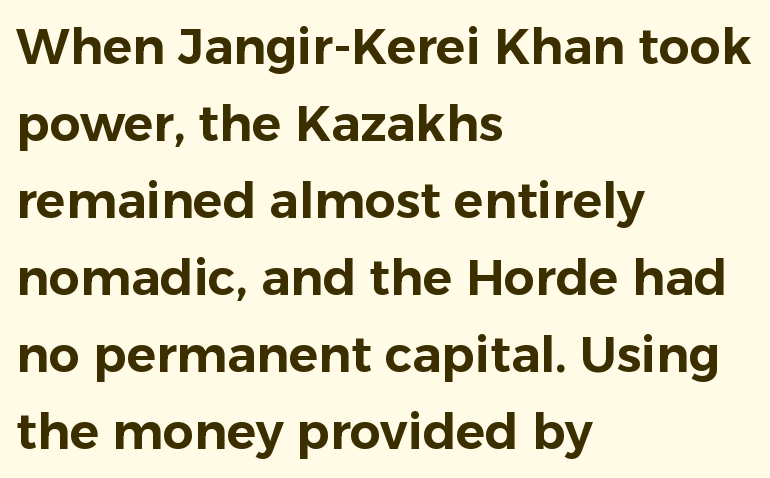
The designer left line spacing at the default. The space beneath each line is pristine and unruled. Tracking value appears to be zero — textbook default spacing. All the whitespace from short lines collects on the right. In terms of letterform style, serifs are entirely absent. A roman cut, with each character standing at attention.
